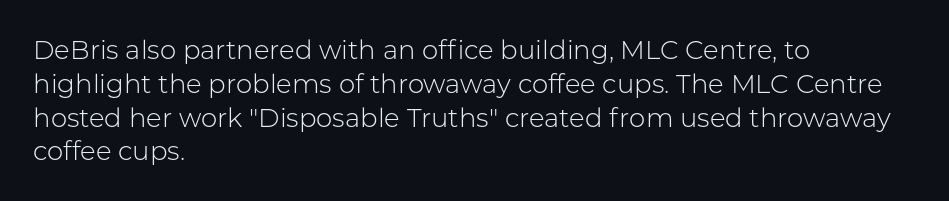
Descenders are the only things crossing below the line. Vertical strokes here are truly vertical. Compared with typical paragraphs, the rows here are spaced about the same. The setting favours the left margin, as ordinary paragraphs usually do.
